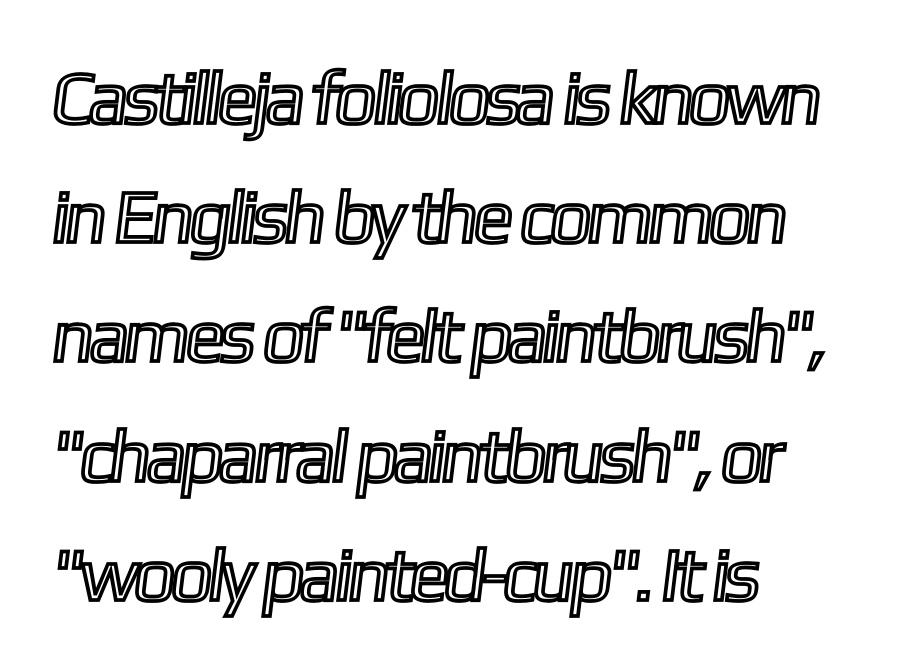
Spacing verdict: proportional, widths tailored to each character. One-word summary of the alignment: left. Rows of type keep a routine distance in the vertical direction. Any mark beneath the type? The region is blank. The letters sit at their default tracking, neither squeezed nor spread.
